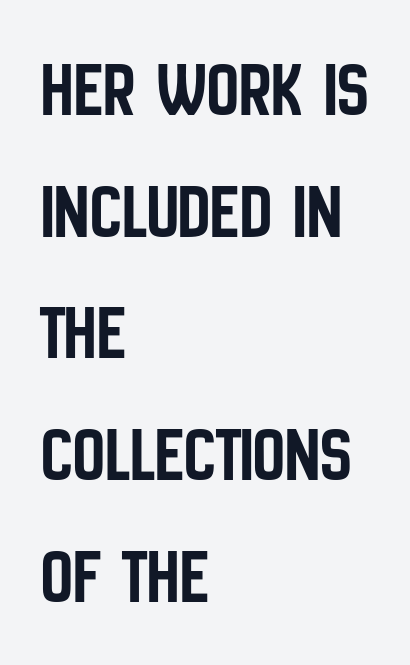
Q: Is the text italic (slanted)? A: No, it is upright.
Q: Is the typeface a serif or a sans-serif typeface? A: Sans-serif.
Q: Is the text underlined? A: No.
Q: How is the paragraph aligned? A: Left-aligned.
Q: Is the spacing between letters normal or unusually wide? A: Normal.
Q: Is the spacing between lines tight, normal or loose? A: Normal.
Q: Width (condensed, normal, or wide)? A: Condensed.
Q: Stroke contrast? A: Low.
Q: x-height? A: Large.
Q: Monospaced? A: No.
